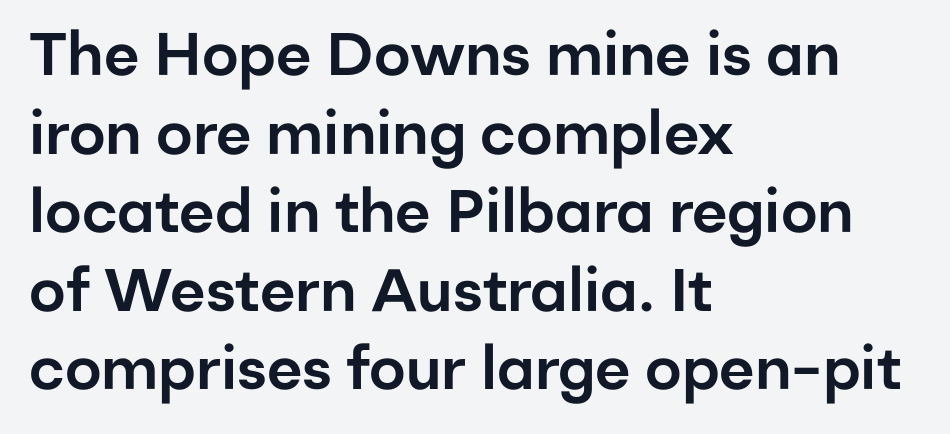
{"serif": "no", "italic": "no", "width": "normal", "stroke_contrast": "low", "x_height": "medium", "monospaced": "no", "underline": "no", "align": "left", "line_spacing": "normal", "line_spacing_ratio": 1.31, "letter_spacing": "normal", "letter_spacing_em": 0.0, "glyph_px": 60}
